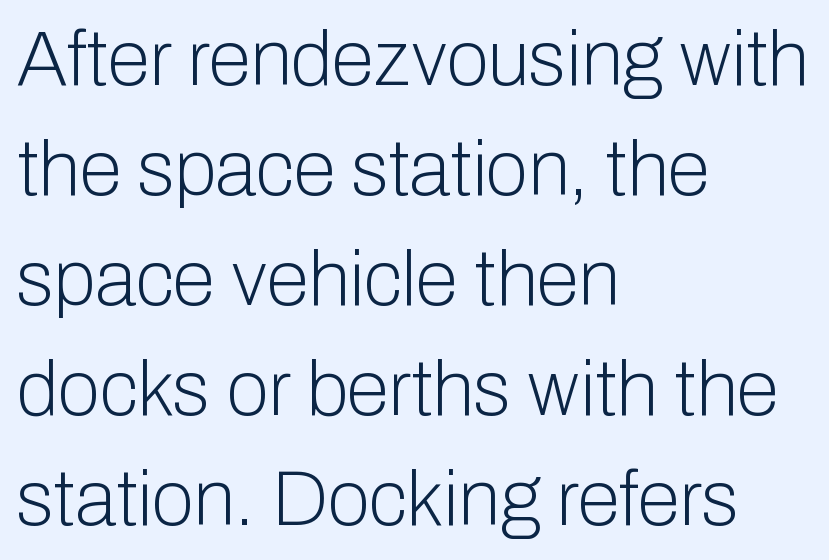
In terms of letterform style, serifs are entirely absent. The leading is moderate, giving the passage an even texture. Is the block centered? No — it sits flush against the left margin. Posture: upright roman. The baseline area is clear.
